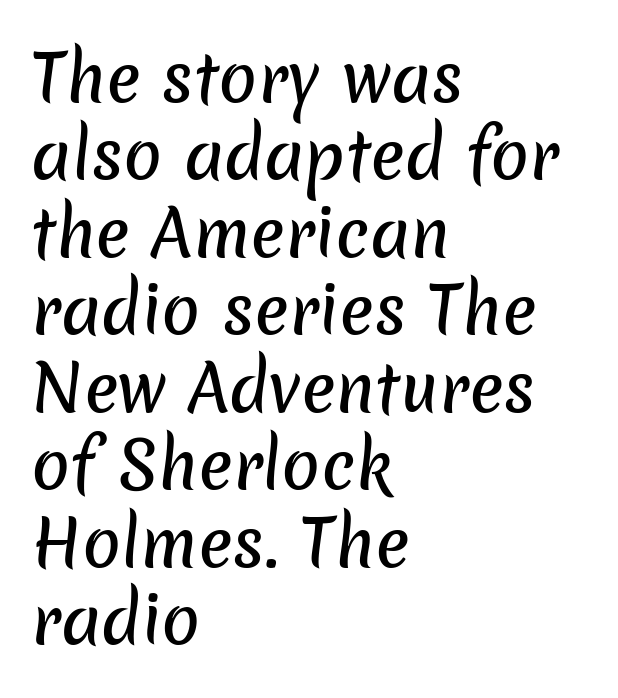
Each letter keeps its own natural width here, so spacing adapts to shape. Serif or sans? Sans — the stroke terminals are bare. Leftover space on each line is placed entirely after the last word. Between one letter and the next there's only the usual sliver of space.
